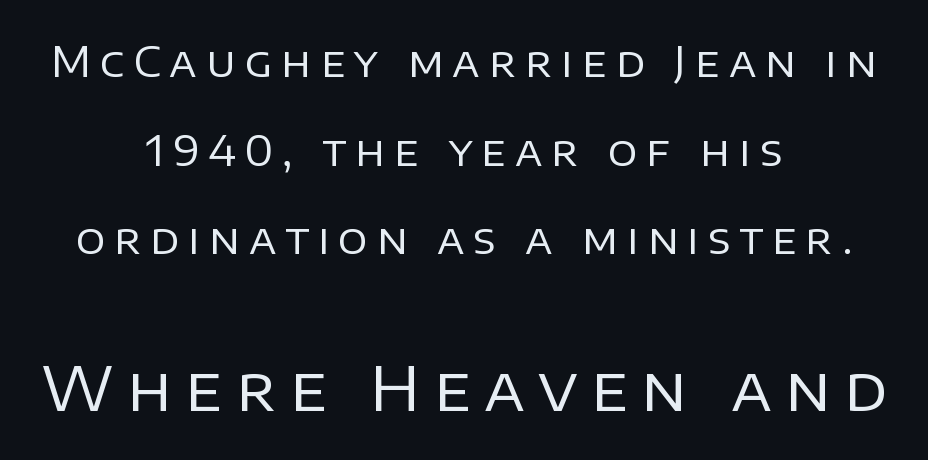
The image shows 61 px regular-weight sans-serif type, upright; set centered, loose line spacing (2.16x), unusually wide letter spacing (+0.22 em), not underlined; the second (bottom) block is 1.49x larger; low stroke contrast and a large x-height.
